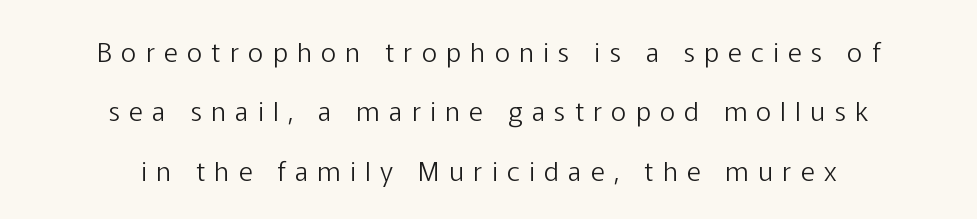
Q: Is the text bold? A: No.
Q: Is the text italic (slanted)? A: No, it is upright.
Q: Is the text underlined? A: No.
Q: How is the paragraph aligned? A: Centered.
Q: Is the spacing between letters normal or unusually wide? A: Unusually wide.
Q: Is the spacing between lines tight, normal or loose? A: Loose.
